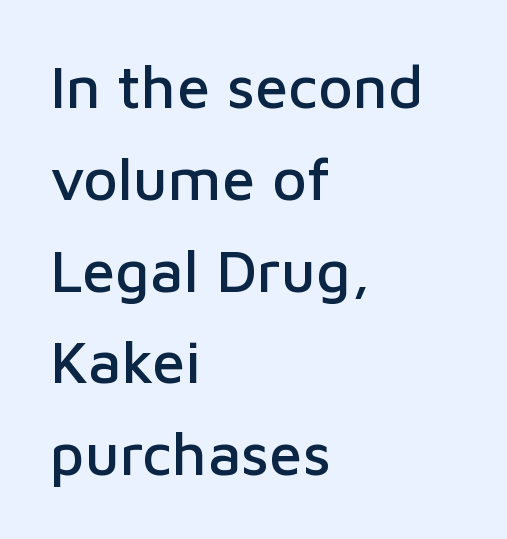
The image shows 60 px sans-serif type, upright; set left-aligned, normal line spacing (1.53x), normal letter spacing, not underlined; low stroke contrast and a medium x-height.
